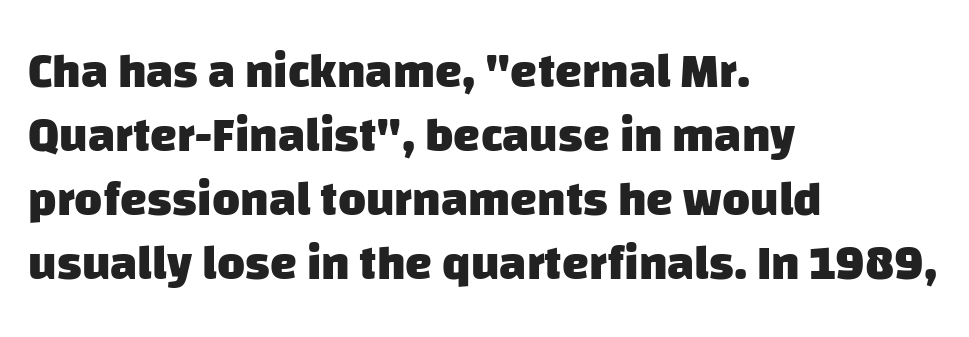
The image shows 48 px heavy sans-serif type; set left-aligned, normal line spacing (1.33x), normal letter spacing, not underlined; low stroke contrast and a large x-height.
